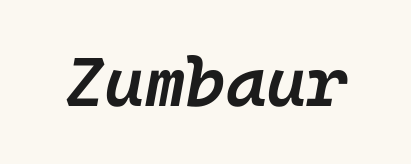
The image shows 69 px semibold type, italic (leaning right); set normal letter spacing, not underlined; low stroke contrast and a medium x-height.
